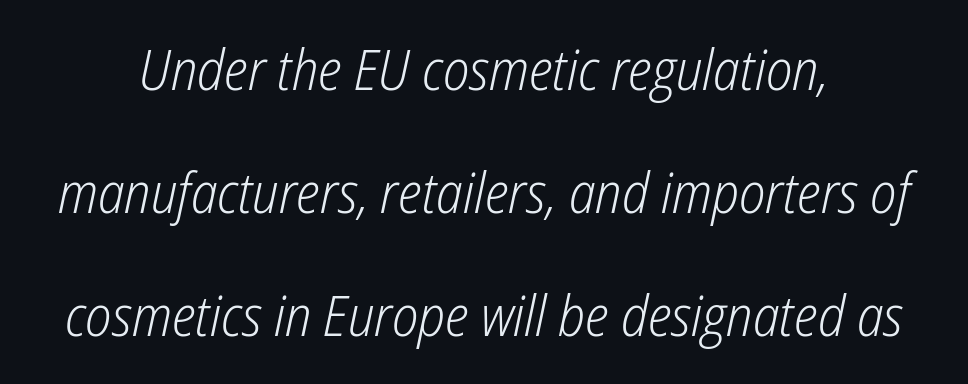
Q: Is the text bold? A: No.
Q: Is the text italic (slanted)? A: Yes, it leans right by about 12 degrees.
Q: Is the text underlined? A: No.
Q: How is the paragraph aligned? A: Centered.
Q: Is the spacing between letters normal or unusually wide? A: Normal.
Q: Is the spacing between lines tight, normal or loose? A: Loose.
Q: Width (condensed, normal, or wide)? A: Condensed.
Q: Stroke contrast? A: Low.
Q: x-height? A: Medium.
Q: Monospaced? A: No.
